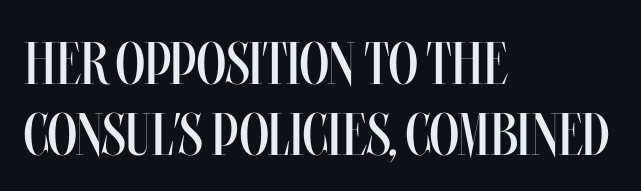
Q: Is the text bold? A: No.
Q: Is the text italic (slanted)? A: No, it is upright.
Q: Is the text underlined? A: No.
Q: How is the paragraph aligned? A: Left-aligned.
Q: Is the spacing between letters normal or unusually wide? A: Normal.
Q: Width (condensed, normal, or wide)? A: Condensed.
Q: Stroke contrast? A: Medium.
Q: x-height? A: Large.
Q: Monospaced? A: No.
